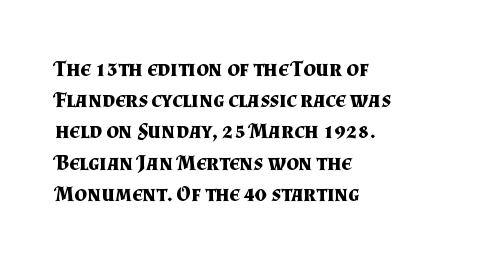
Q: Is the text bold? A: Yes.
Q: Is the text italic (slanted)? A: No, it is upright.
Q: Is the text underlined? A: No.
Q: How is the paragraph aligned? A: Left-aligned.
Q: Is the spacing between letters normal or unusually wide? A: Normal.
Q: Is the spacing between lines tight, normal or loose? A: Normal.
